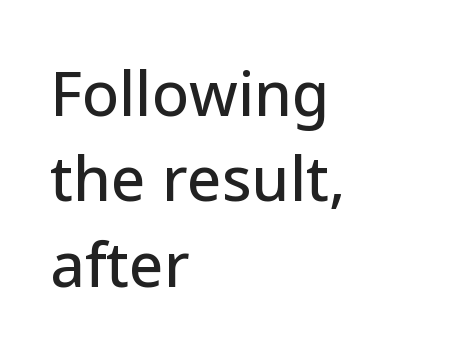
Q: Is the text italic (slanted)? A: No, it is upright.
Q: Is the typeface a serif or a sans-serif typeface? A: Sans-serif.
Q: Is the text underlined? A: No.
Q: How is the paragraph aligned? A: Left-aligned.
Q: Is the spacing between letters normal or unusually wide? A: Normal.
Q: Is the spacing between lines tight, normal or loose? A: Normal.
Q: Width (condensed, normal, or wide)? A: Normal.
Q: Stroke contrast? A: Low.
Q: x-height? A: Medium.
Q: Monospaced? A: No.
